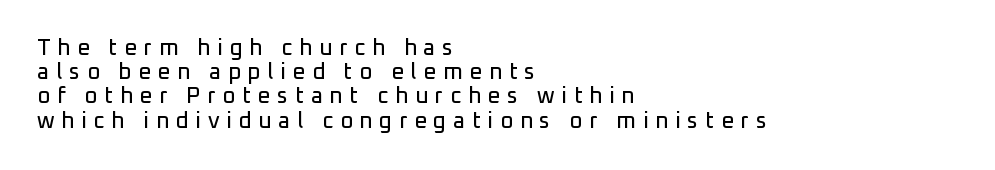
{"italic": "no", "underline": "no", "align": "left", "line_spacing": "tight", "line_spacing_ratio": 1.1, "letter_spacing": "wide", "letter_spacing_em": 0.31, "glyph_px": 22}
